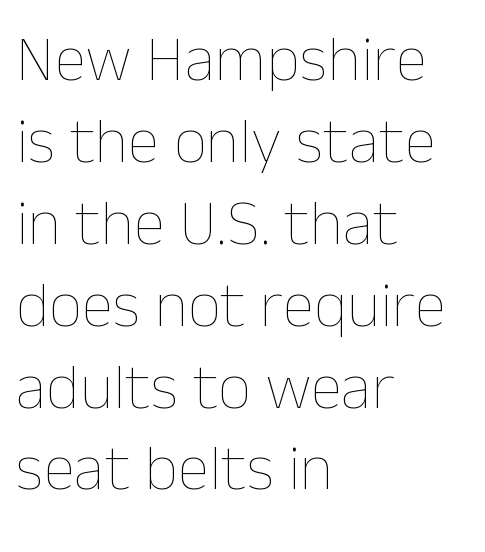
A bare baseline throughout the passage. This rendering leaves character spacing at its baseline value. The block of text has a typical density, with ordinary space between rows. The letters look calm and open, with moderate or lighter stems. The typography opts for an upright posture over an oblique one.
